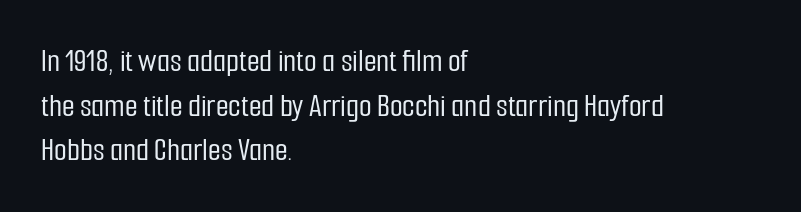
The image shows 33 px condensed sans-serif type, upright; set left-aligned, normal line spacing (1.35x), normal letter spacing, not underlined; low stroke contrast and a medium x-height.
